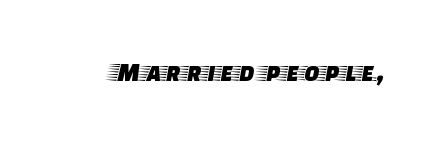
Typographically, this falls in the serif category. Letters rest on an invisible, unmarked baseline. Do the characters align in a grid? No, the font is proportional.
